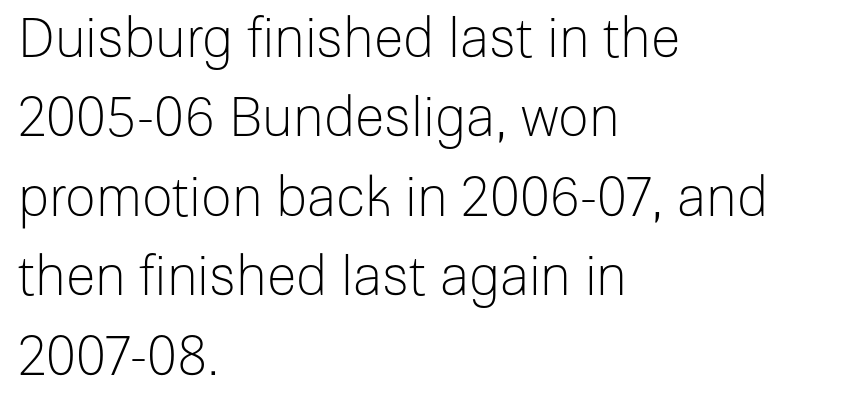
{"serif": "no", "italic": "no", "bold": "no", "weight": "light", "width": "normal", "stroke_contrast": "low", "x_height": "medium", "monospaced": "no", "underline": "no", "align": "left", "line_spacing": "normal", "line_spacing_ratio": 1.47, "letter_spacing": "normal", "letter_spacing_em": 0.0, "glyph_px": 54}
